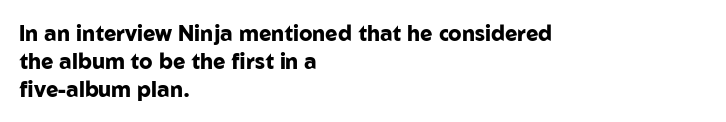
{"italic": "no", "bold": "yes", "underline": "no", "align": "left", "line_spacing": "normal", "line_spacing_ratio": 1.34, "letter_spacing": "normal", "letter_spacing_em": 0.0, "glyph_px": 21}
